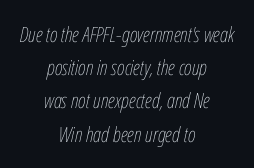
The image shows 21 px text type, italic (leaning right); set centered, normal line spacing (1.58x), normal letter spacing, not underlined.
